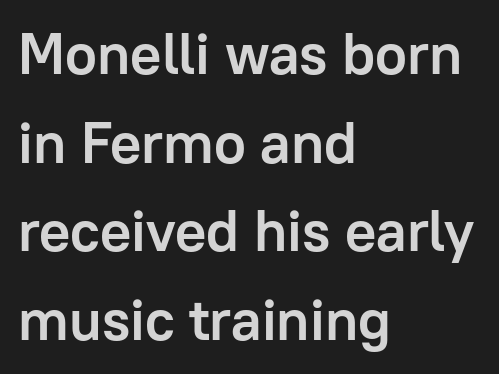
{"serif": "no", "italic": "no", "bold": "yes", "weight": "semibold", "width": "normal", "stroke_contrast": "low", "x_height": "medium", "monospaced": "no", "underline": "no", "align": "left", "line_spacing": "normal", "line_spacing_ratio": 1.53, "letter_spacing": "normal", "letter_spacing_em": 0.0, "glyph_px": 58}
